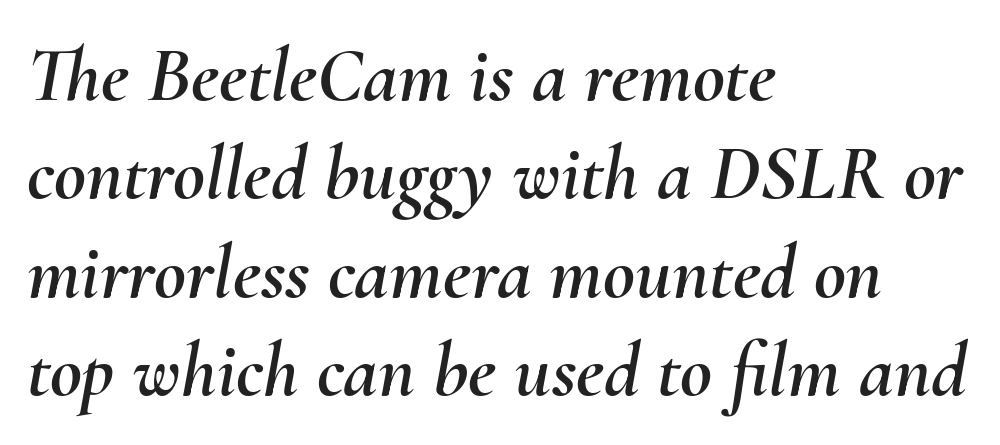
{"italic": "yes", "lean": "right", "slant_degrees": 10, "width": "normal", "stroke_contrast": "medium", "x_height": "small", "monospaced": "no", "underline": "no", "align": "left", "line_spacing": "normal", "line_spacing_ratio": 1.26, "letter_spacing": "normal", "letter_spacing_em": 0.0, "glyph_px": 78}
